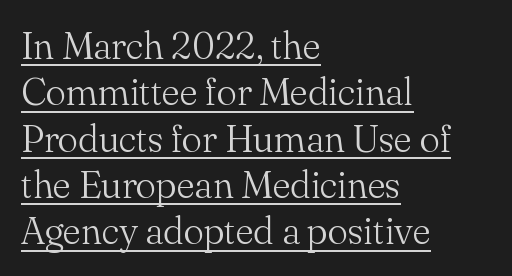
Q: Is the text bold? A: No.
Q: Is the text italic (slanted)? A: No, it is upright.
Q: Is the typeface a serif or a sans-serif typeface? A: Serif.
Q: Is the text underlined? A: Yes.
Q: How is the paragraph aligned? A: Left-aligned.
Q: Is the spacing between letters normal or unusually wide? A: Normal.
Q: Width (condensed, normal, or wide)? A: Normal.
Q: Stroke contrast? A: Medium.
Q: x-height? A: Small.
Q: Monospaced? A: No.
